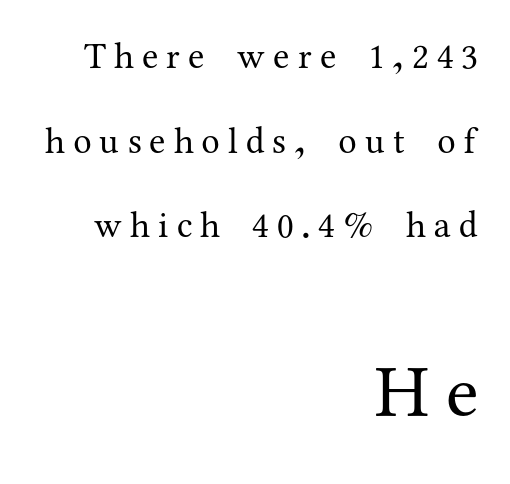
Q: Is the text bold? A: No.
Q: Is the text italic (slanted)? A: No, it is upright.
Q: Is the typeface a serif or a sans-serif typeface? A: Serif.
Q: Is the text underlined? A: No.
Q: How is the paragraph aligned? A: Right-aligned.
Q: Is the spacing between letters normal or unusually wide? A: Unusually wide.
Q: Is the spacing between lines tight, normal or loose? A: Loose.
Q: Which block of text is set in a larger size, the first (top) or the second (bottom)? A: The second (bottom) one.
Q: Width (condensed, normal, or wide)? A: Normal.
Q: Stroke contrast? A: Medium.
Q: x-height? A: Medium.
Q: Monospaced? A: No.
